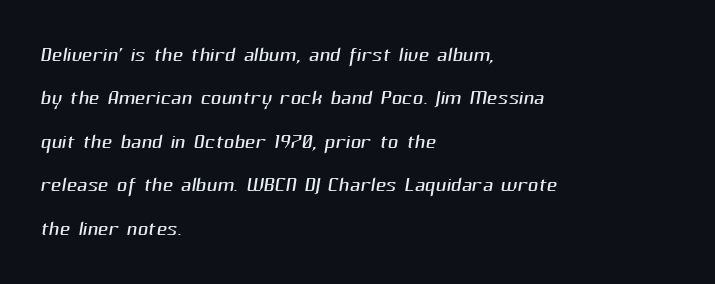
Alignment: flush left. Spacing verdict: proportional, widths tailored to each character. Whoever set this chose a conventional vertical rhythm. Compared with typical body copy, the letter spacing here is the same. Stem width sits at or under what a default text font uses.
